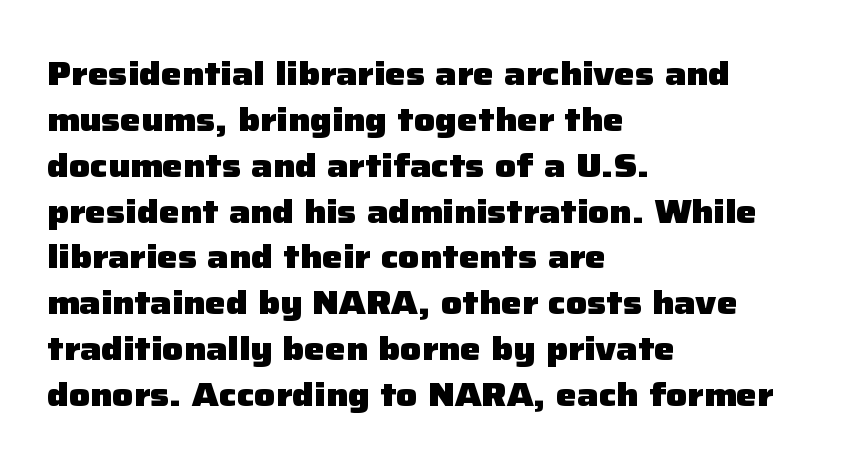
The image shows 33 px heavy sans-serif type, upright; set left-aligned, normal line spacing (1.39x), normal letter spacing, not underlined; low stroke contrast and a medium x-height.
